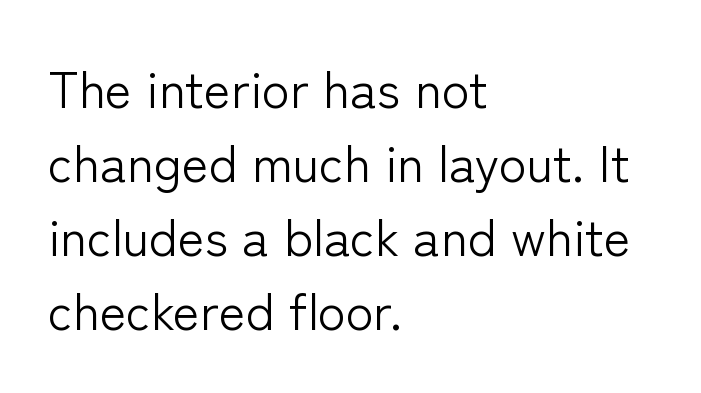
{"serif": "no", "italic": "no", "bold": "no", "weight": "light", "width": "normal", "stroke_contrast": "low", "x_height": "medium", "monospaced": "no", "underline": "no", "align": "left", "line_spacing": "normal", "line_spacing_ratio": 1.45, "letter_spacing": "normal", "letter_spacing_em": 0.0, "glyph_px": 51}
